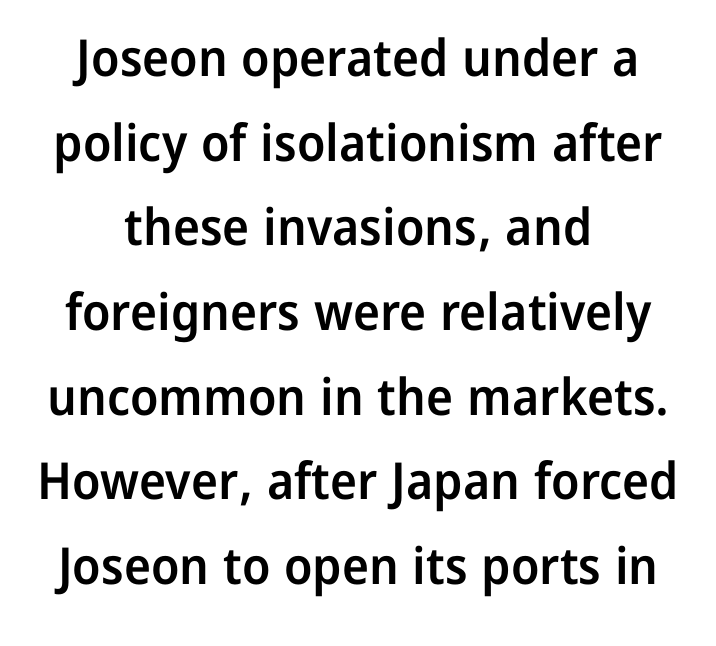
The image shows 51 px semibold sans-serif type, upright; set centered, normal line spacing (1.66x), normal letter spacing, not underlined; low stroke contrast and a medium x-height.
